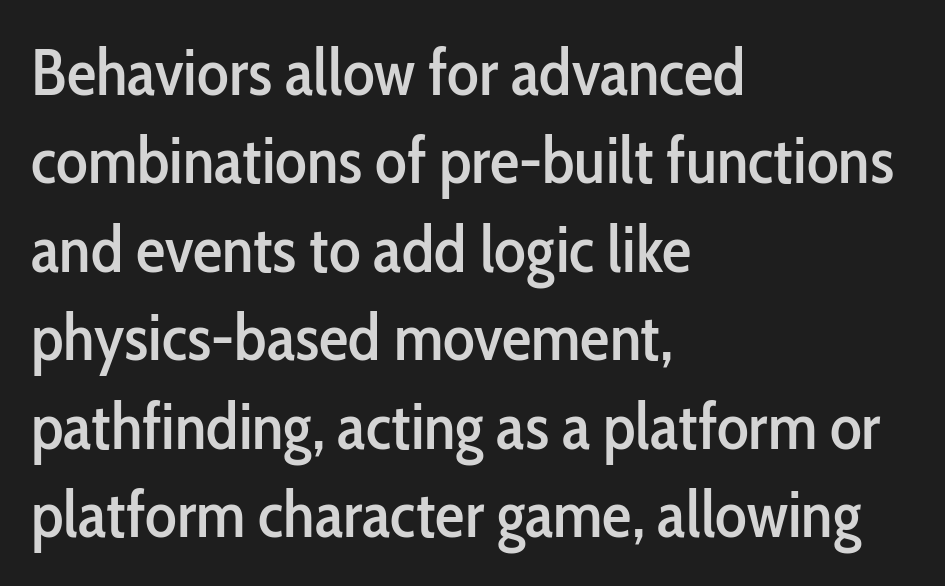
Q: Is the text italic (slanted)? A: No, it is upright.
Q: Is the typeface a serif or a sans-serif typeface? A: Sans-serif.
Q: Is the text underlined? A: No.
Q: How is the paragraph aligned? A: Left-aligned.
Q: Is the spacing between letters normal or unusually wide? A: Normal.
Q: Is the spacing between lines tight, normal or loose? A: Normal.
Q: Width (condensed, normal, or wide)? A: Condensed.
Q: Stroke contrast? A: Low.
Q: x-height? A: Medium.
Q: Monospaced? A: No.
